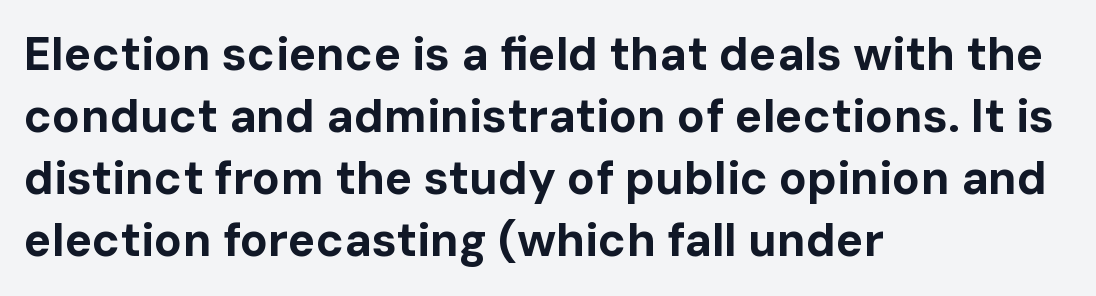
Q: Is the text bold? A: Yes.
Q: Is the text italic (slanted)? A: No, it is upright.
Q: Is the typeface a serif or a sans-serif typeface? A: Sans-serif.
Q: Is the text underlined? A: No.
Q: How is the paragraph aligned? A: Left-aligned.
Q: Is the spacing between letters normal or unusually wide? A: Normal.
Q: Is the spacing between lines tight, normal or loose? A: Normal.
Q: Width (condensed, normal, or wide)? A: Normal.
Q: Stroke contrast? A: Low.
Q: x-height? A: Medium.
Q: Monospaced? A: No.
